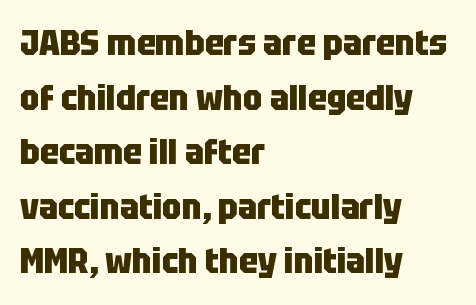
{"serif": "no", "italic": "no", "bold": "yes", "weight": "heavy", "width": "condensed", "stroke_contrast": "low", "x_height": "large", "monospaced": "no", "underline": "no", "align": "left", "line_spacing": "normal", "line_spacing_ratio": 1.56, "letter_spacing": "normal", "letter_spacing_em": 0.0, "glyph_px": 35}
